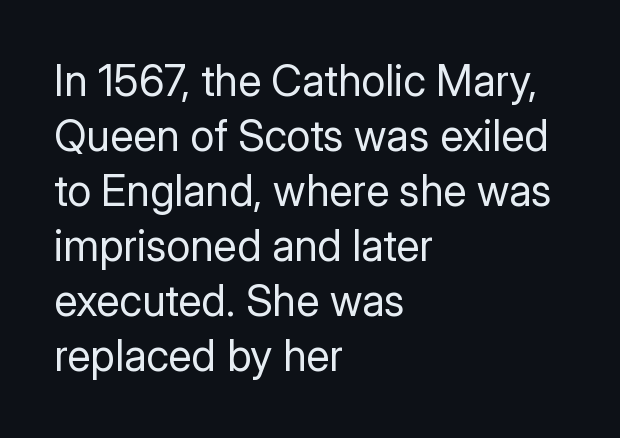
Q: Is the text bold? A: No.
Q: Is the text italic (slanted)? A: No, it is upright.
Q: Is the typeface a serif or a sans-serif typeface? A: Sans-serif.
Q: Is the text underlined? A: No.
Q: How is the paragraph aligned? A: Left-aligned.
Q: Is the spacing between letters normal or unusually wide? A: Normal.
Q: Is the spacing between lines tight, normal or loose? A: Normal.
Q: Width (condensed, normal, or wide)? A: Normal.
Q: Stroke contrast? A: Low.
Q: x-height? A: Medium.
Q: Monospaced? A: No.
